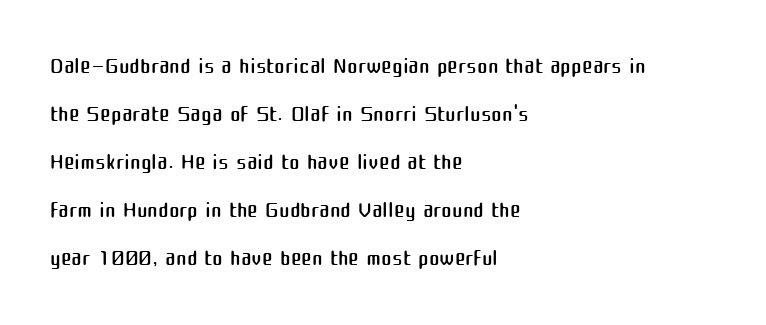
{"serif": "no", "italic": "no", "bold": "no", "weight": "regular", "width": "normal", "stroke_contrast": "medium", "x_height": "medium", "monospaced": "no", "underline": "no", "align": "left", "line_spacing": "normal", "line_spacing_ratio": 1.5, "letter_spacing": "normal", "letter_spacing_em": 0.0, "glyph_px": 32}
